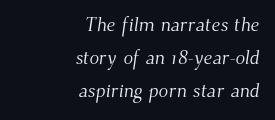
The image shows 20 px text type; set right-aligned, normal line spacing (1.66x), normal letter spacing, not underlined.
